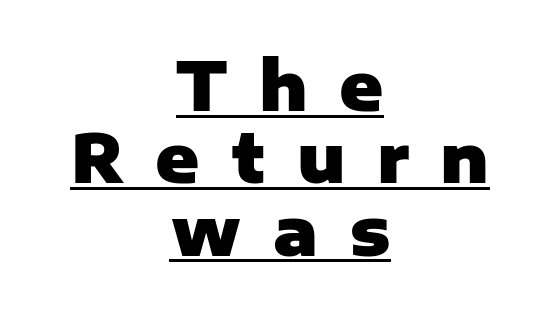
The image shows 67 px heavy sans-serif type, upright; set centered, tight line spacing (1.08x), unusually wide letter spacing (+0.47 em), underlined; low stroke contrast and a medium x-height.
